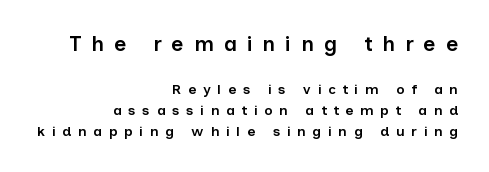
{"italic": "no", "bold": "semi", "underline": "no", "align": "right", "line_spacing": "normal", "line_spacing_ratio": 1.52, "letter_spacing": "wide", "letter_spacing_em": 0.48, "larger_block": "first", "size_ratio": 1.5, "glyph_px": 21}
